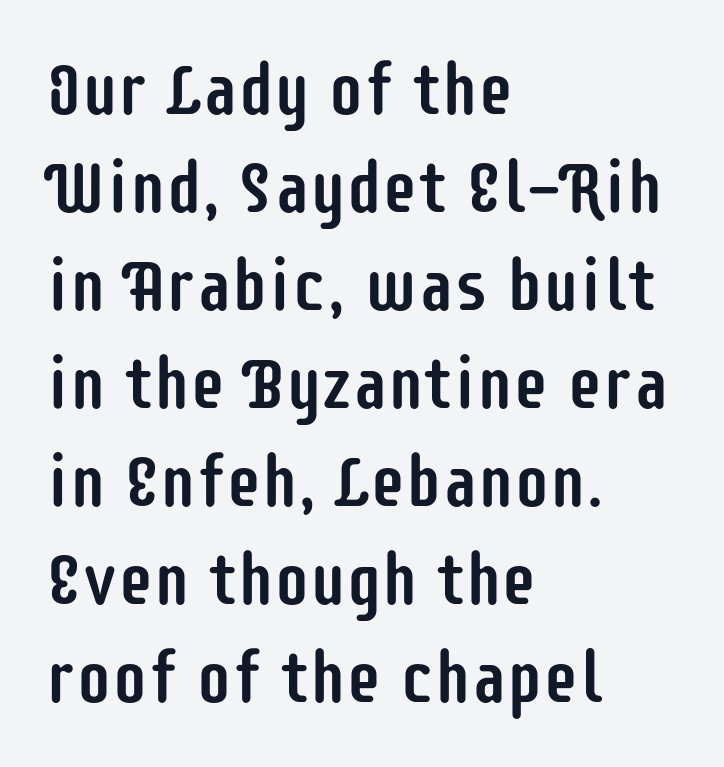
{"serif": "no", "italic": "no", "width": "condensed", "stroke_contrast": "low", "x_height": "large", "monospaced": "no", "underline": "no", "align": "left", "line_spacing": "normal", "line_spacing_ratio": 1.36, "letter_spacing": "normal", "letter_spacing_em": 0.0, "glyph_px": 72}
